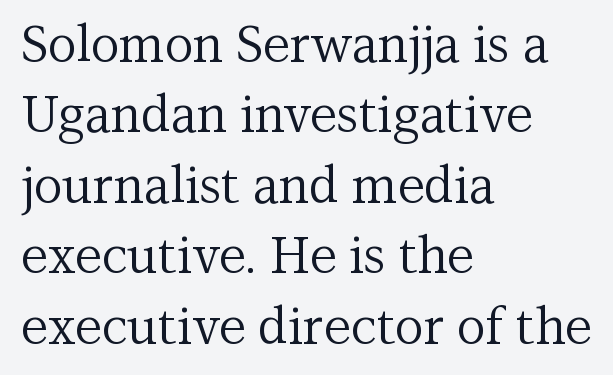
{"serif": "yes", "italic": "no", "bold": "no", "weight": "regular", "width": "normal", "stroke_contrast": "medium", "x_height": "medium", "monospaced": "no", "underline": "no", "align": "left", "line_spacing": "normal", "line_spacing_ratio": 1.41, "letter_spacing": "normal", "letter_spacing_em": 0.0, "glyph_px": 50}
